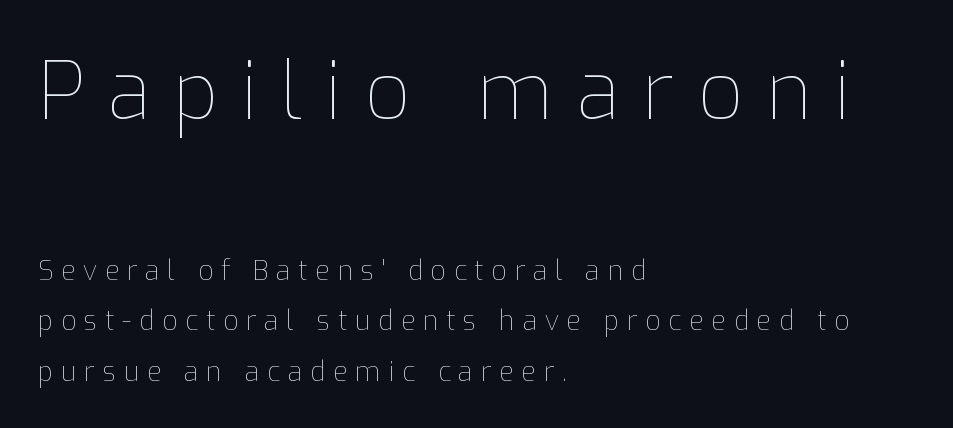
Q: Is the text bold? A: No.
Q: Is the text italic (slanted)? A: No, it is upright.
Q: Is the text underlined? A: No.
Q: How is the paragraph aligned? A: Left-aligned.
Q: Is the spacing between letters normal or unusually wide? A: Unusually wide.
Q: Which block of text is set in a larger size, the first (top) or the second (bottom)? A: The first (top) one.
Q: Width (condensed, normal, or wide)? A: Normal.
Q: Stroke contrast? A: Low.
Q: x-height? A: Medium.
Q: Monospaced? A: No.
